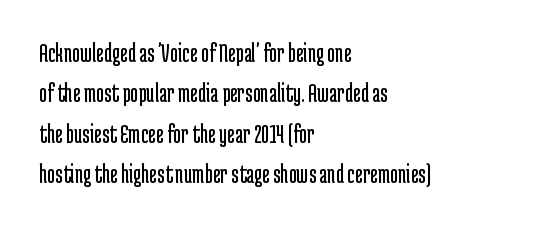
The image shows 27 px text type, upright; set left-aligned, normal line spacing (1.5x), normal letter spacing, not underlined.
